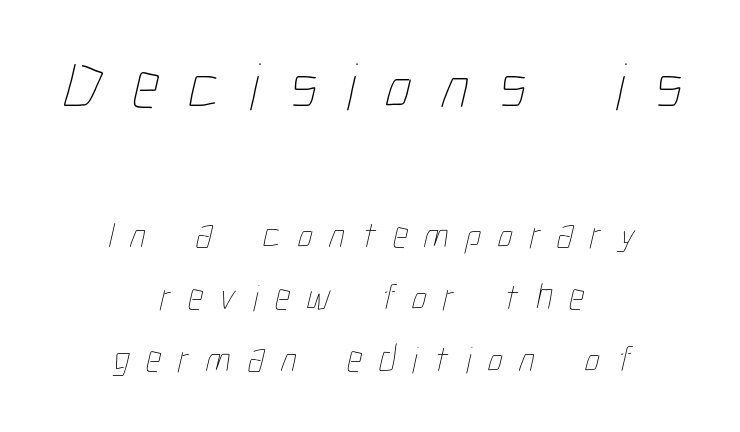
Q: Is the text bold? A: No.
Q: Is the text underlined? A: No.
Q: How is the paragraph aligned? A: Centered.
Q: Is the spacing between letters normal or unusually wide? A: Unusually wide.
Q: Is the spacing between lines tight, normal or loose? A: Normal.
Q: Which block of text is set in a larger size, the first (top) or the second (bottom)? A: The first (top) one.
Q: Width (condensed, normal, or wide)? A: Condensed.
Q: Stroke contrast? A: Low.
Q: x-height? A: Medium.
Q: Monospaced? A: No.
